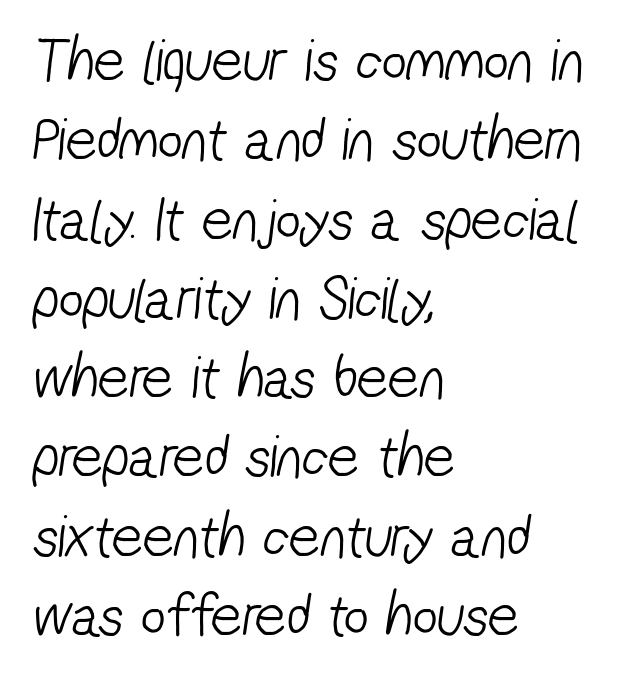
{"serif": "no", "bold": "no", "weight": "light", "width": "condensed", "stroke_contrast": "low", "x_height": "medium", "monospaced": "no", "underline": "no", "align": "left", "line_spacing": "normal", "line_spacing_ratio": 1.3, "letter_spacing": "normal", "letter_spacing_em": 0.0, "glyph_px": 61}
